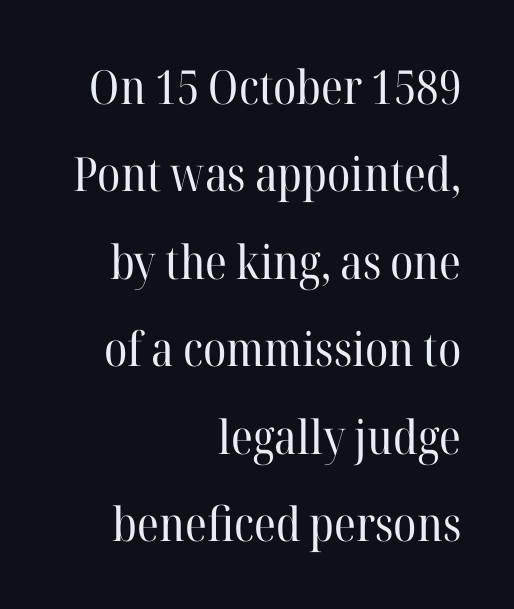
The image shows 47 px regular-weight serif type, upright; set right-aligned, line spacing 1.86x, normal letter spacing, not underlined; high stroke contrast and a medium x-height.
